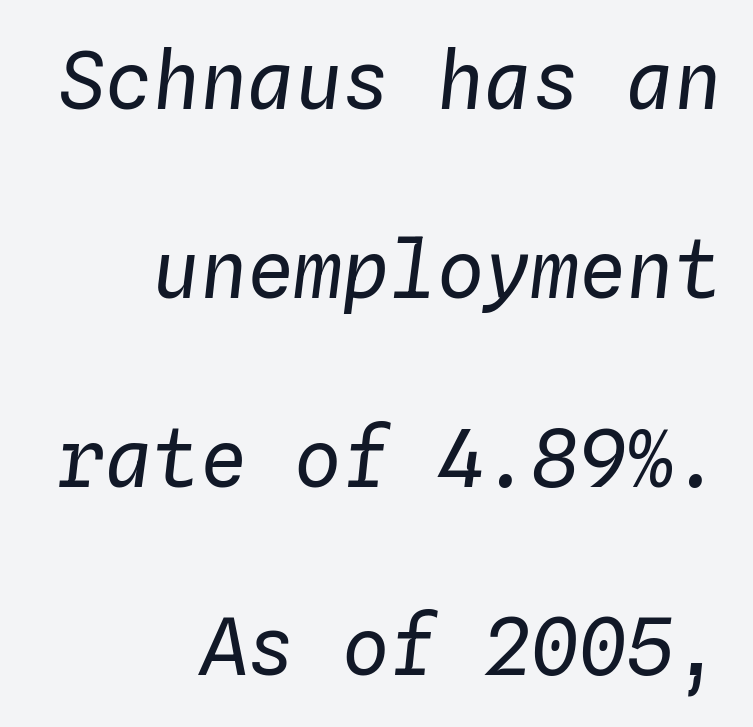
Q: Is the text bold? A: No.
Q: Is the text italic (slanted)? A: Yes, it leans right by about 4 degrees.
Q: Is the text underlined? A: No.
Q: How is the paragraph aligned? A: Right-aligned.
Q: Is the spacing between letters normal or unusually wide? A: Normal.
Q: Is the spacing between lines tight, normal or loose? A: Loose.
Q: Width (condensed, normal, or wide)? A: Normal.
Q: Stroke contrast? A: Low.
Q: x-height? A: Medium.
Q: Monospaced? A: Yes.
